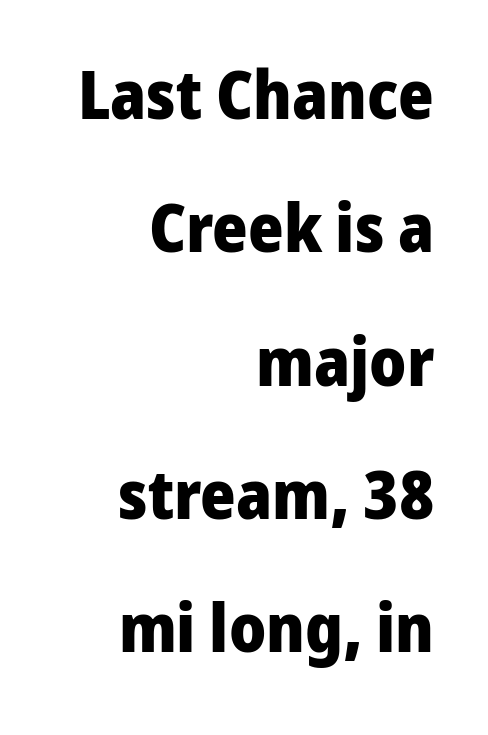
The image shows 68 px heavy sans-serif type, upright; set right-aligned, loose line spacing (1.96x), normal letter spacing, not underlined; low stroke contrast and a medium x-height.
